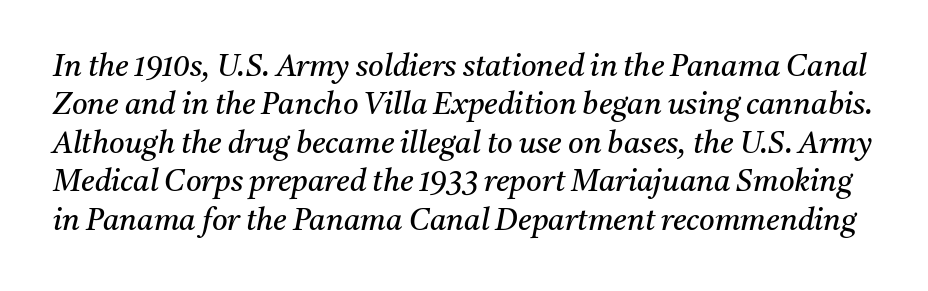
{"serif": "yes", "italic": "yes", "lean": "right", "slant_degrees": 11, "bold": "no", "weight": "regular", "width": "normal", "stroke_contrast": "medium", "x_height": "medium", "monospaced": "no", "underline": "no", "line_spacing": "normal", "line_spacing_ratio": 1.28, "letter_spacing": "normal", "letter_spacing_em": 0.0, "glyph_px": 30}
